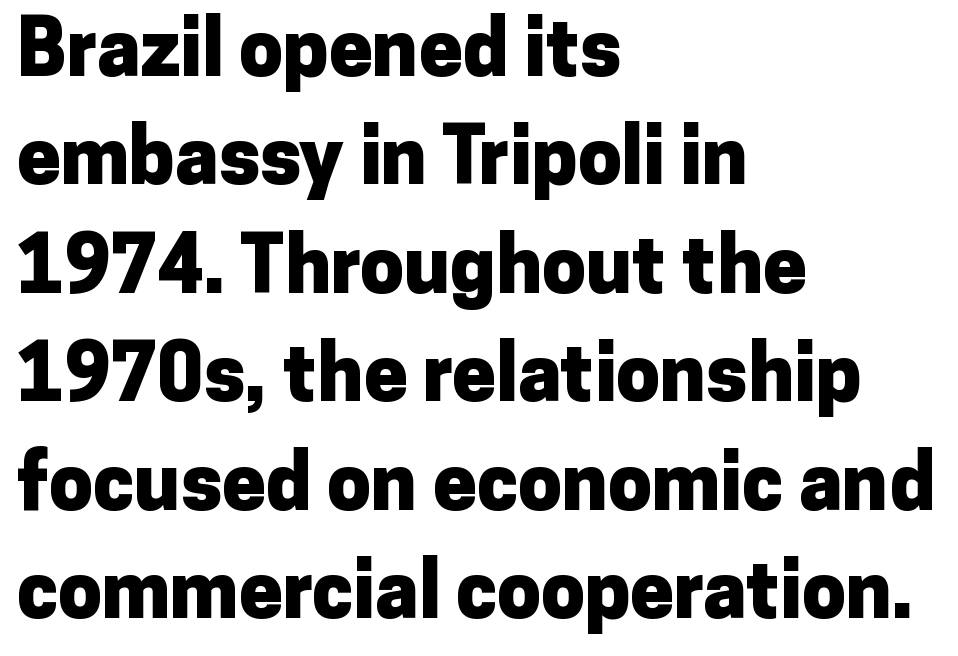
Reading down the block, your eye returns to a fixed left position each line. The passage shown is typeset with a sans-serif family. The gap between lines stays unmarked. Each glyph is drawn with heavy, bold strokes. A typesetter would mark this as roman, not italic. The line-height multiplier appears to be the usual default.
